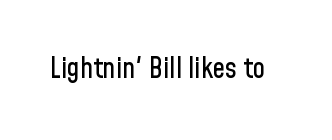
The image shows 28 px condensed sans-serif type, upright; set normal letter spacing, not underlined; low stroke contrast and a medium x-height.
